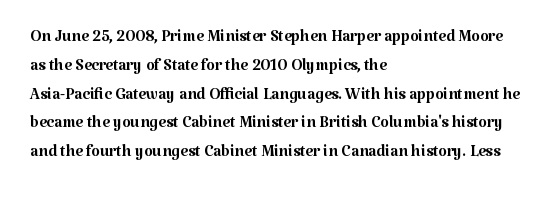
The image shows 22 px text type, upright; set left-aligned, normal line spacing (1.31x), normal letter spacing, not underlined.
